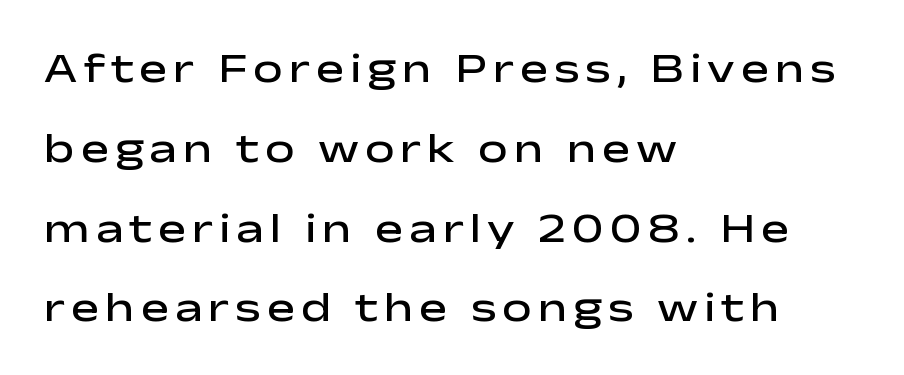
Q: Is the text bold? A: Semi-bold.
Q: Is the text italic (slanted)? A: No, it is upright.
Q: Is the typeface a serif or a sans-serif typeface? A: Sans-serif.
Q: Is the text underlined? A: No.
Q: How is the paragraph aligned? A: Left-aligned.
Q: Is the spacing between lines tight, normal or loose? A: Loose.
Q: Width (condensed, normal, or wide)? A: Wide.
Q: Stroke contrast? A: Low.
Q: x-height? A: Medium.
Q: Monospaced? A: No.
